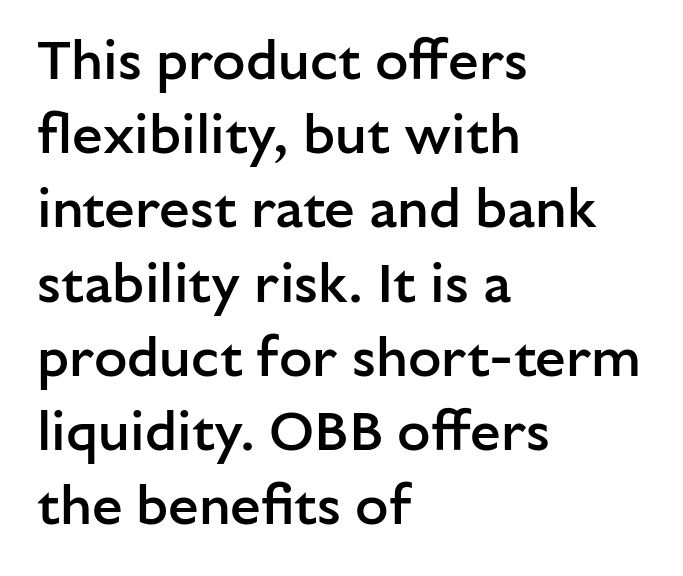
{"serif": "no", "italic": "no", "bold": "semi", "weight": "semibold", "width": "normal", "stroke_contrast": "low", "x_height": "medium", "monospaced": "no", "underline": "no", "align": "left", "line_spacing": "normal", "line_spacing_ratio": 1.35, "letter_spacing": "normal", "letter_spacing_em": 0.0, "glyph_px": 55}
